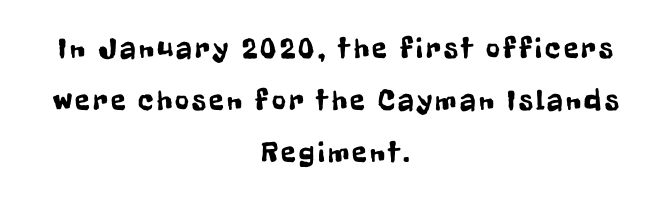
Unmarked baselines from the first word to the last. Character widths vary here, with narrow letters taking less room than wide ones. This sample uses an upright cut, with every glyph sitting square on the baseline. Centered paragraph, ragged on both sides. Unlike a traditional serif, this face leaves its strokes unadorned.
